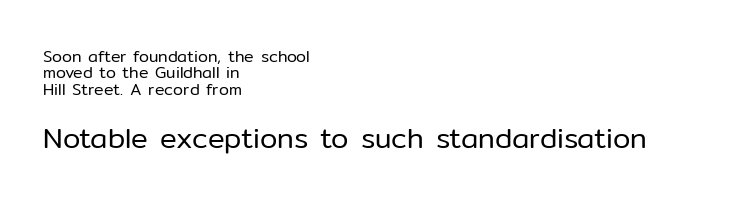
Weight: regular or lighter. Summary of vertical rhythm: compact, with narrow interline spacing. You could not count columns in this text — the font is proportionally spaced. These lines were composed using upright roman letters. The area under the type is left untouched.
